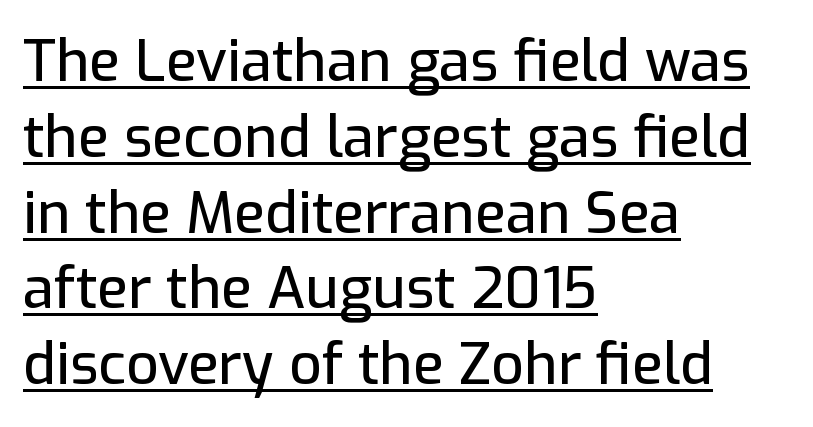
The image shows 57 px sans-serif type, upright; set left-aligned, normal line spacing (1.33x), normal letter spacing, underlined; low stroke contrast and a medium x-height.
